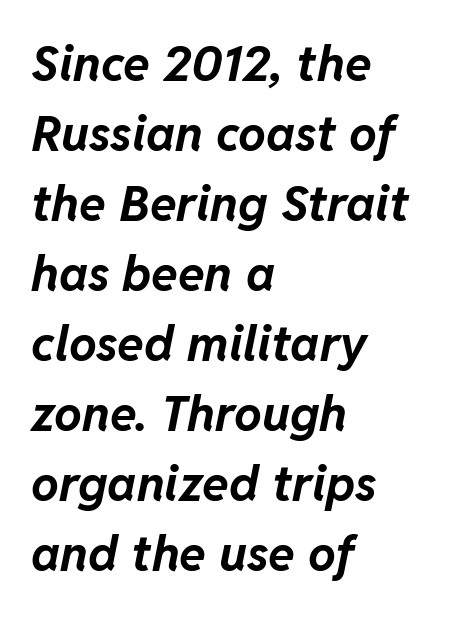
The passage is arranged the way most books set body copy — flush left. The passage shown is not underscored anywhere. The strokes are fattened all the way to bold. Is this a fixed-width face? No — the glyphs have proportional, varying widths.
